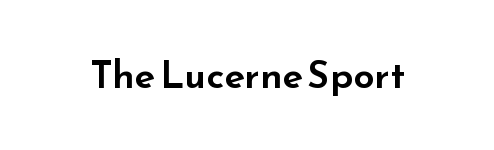
Q: Is the text italic (slanted)? A: No, it is upright.
Q: Is the typeface a serif or a sans-serif typeface? A: Sans-serif.
Q: Is the text underlined? A: No.
Q: Is the spacing between letters normal or unusually wide? A: Normal.
Q: Width (condensed, normal, or wide)? A: Wide.
Q: Stroke contrast? A: Low.
Q: x-height? A: Small.
Q: Monospaced? A: No.
